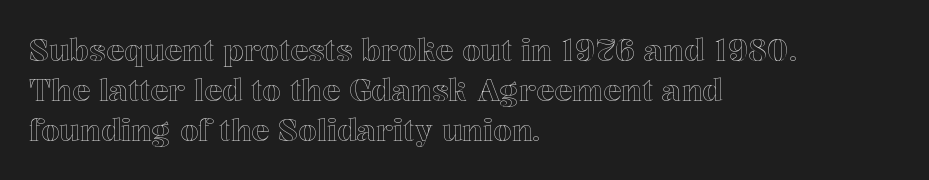
{"italic": "no", "width": "normal", "x_height": "medium", "monospaced": "no", "underline": "no", "align": "left", "line_spacing": "normal", "line_spacing_ratio": 1.34, "letter_spacing": "normal", "letter_spacing_em": 0.0, "glyph_px": 30}
